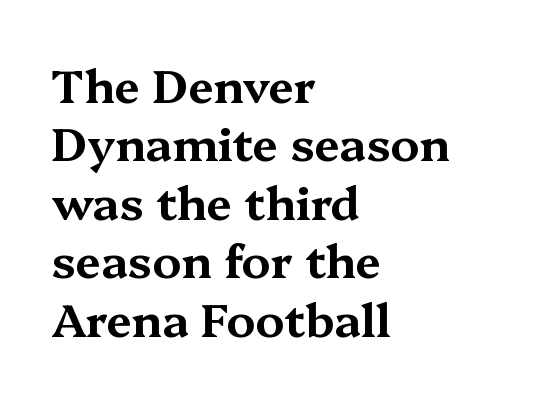
Looks like regular typesetting: each glyph gets only the width it needs. Interline gaps are of average width in this sample. Small tapered or slab feet sit at the stroke ends, so this counts as serif. All the whitespace from short lines collects on the right. Look at the tracking — it's just the regular setting, nothing added.
